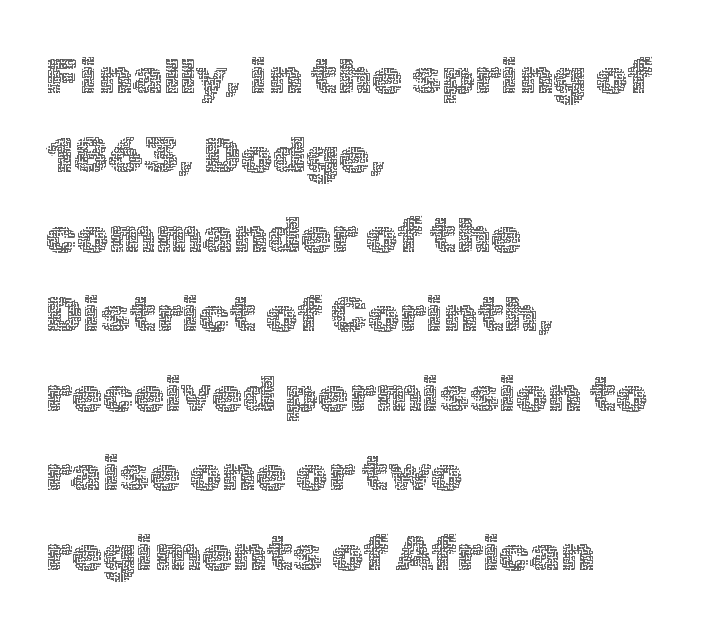
Q: Is the text bold? A: No.
Q: Is the text italic (slanted)? A: No, it is upright.
Q: Is the text underlined? A: No.
Q: How is the paragraph aligned? A: Left-aligned.
Q: Is the spacing between letters normal or unusually wide? A: Normal.
Q: Is the spacing between lines tight, normal or loose? A: Normal.
Q: Width (condensed, normal, or wide)? A: Normal.
Q: x-height? A: Medium.
Q: Monospaced? A: No.
